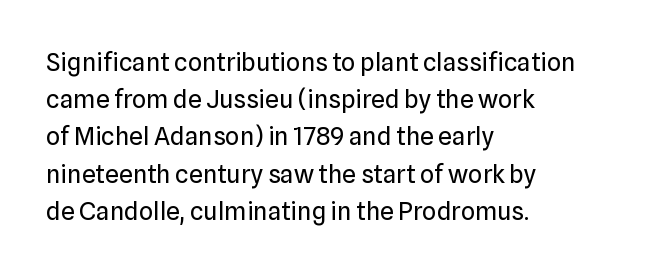
Q: Is the text bold? A: No.
Q: Is the text italic (slanted)? A: No, it is upright.
Q: Is the text underlined? A: No.
Q: How is the paragraph aligned? A: Left-aligned.
Q: Is the spacing between letters normal or unusually wide? A: Normal.
Q: Is the spacing between lines tight, normal or loose? A: Normal.
